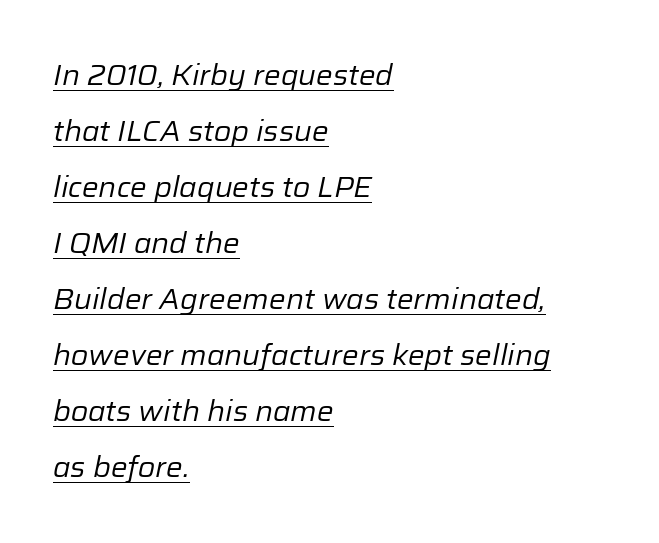
The face used here appears with an underline applied. An italicized treatment has been applied to the whole sample. The block of text is sparse from top to bottom, with ample space between rows. The lines in this sample share a left origin and differ only in where they stop. The gaps between neighbouring characters are ordinary and unremarkable. The passage shown is typed in a proportional face where columns would drift.
